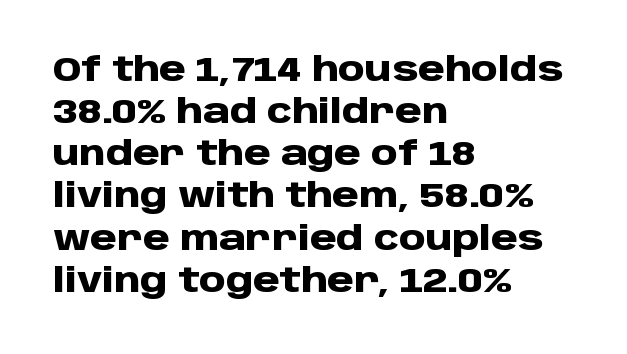
{"serif": "no", "italic": "no", "bold": "yes", "weight": "heavy", "width": "normal", "stroke_contrast": "low", "x_height": "large", "monospaced": "no", "underline": "no", "align": "left", "line_spacing_ratio": 1.24, "letter_spacing": "normal", "letter_spacing_em": 0.0, "glyph_px": 34}
